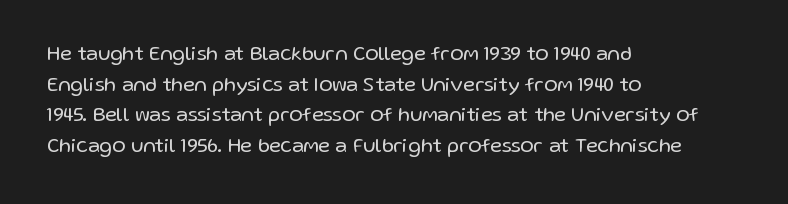
{"italic": "no", "bold": "no", "underline": "no", "align": "left", "line_spacing": "normal", "line_spacing_ratio": 1.53, "letter_spacing": "normal", "letter_spacing_em": 0.0, "glyph_px": 20}
